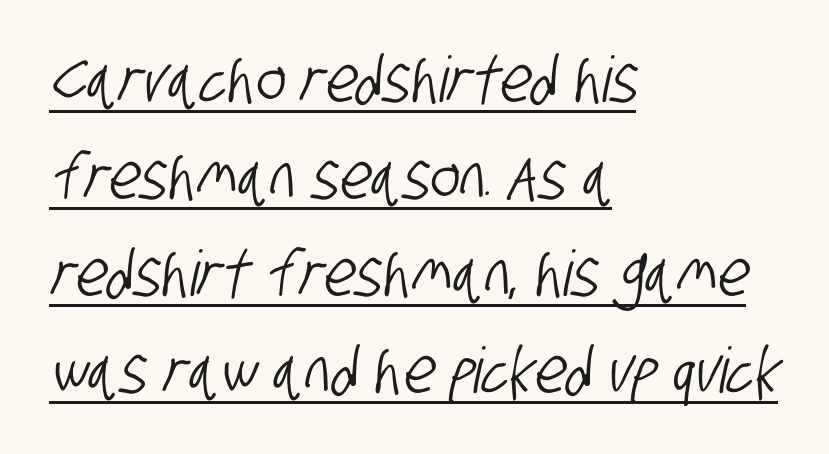
{"serif": "no", "width": "condensed", "stroke_contrast": "low", "x_height": "large", "monospaced": "no", "underline": "yes", "align": "left", "line_spacing": "normal", "line_spacing_ratio": 1.54, "letter_spacing": "normal", "letter_spacing_em": 0.0, "glyph_px": 63}
